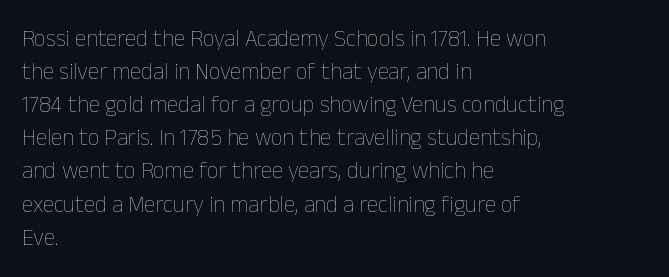
Q: Is the text bold? A: No.
Q: Is the text italic (slanted)? A: No, it is upright.
Q: Is the text underlined? A: No.
Q: How is the paragraph aligned? A: Left-aligned.
Q: Is the spacing between letters normal or unusually wide? A: Normal.
Q: Is the spacing between lines tight, normal or loose? A: Normal.
